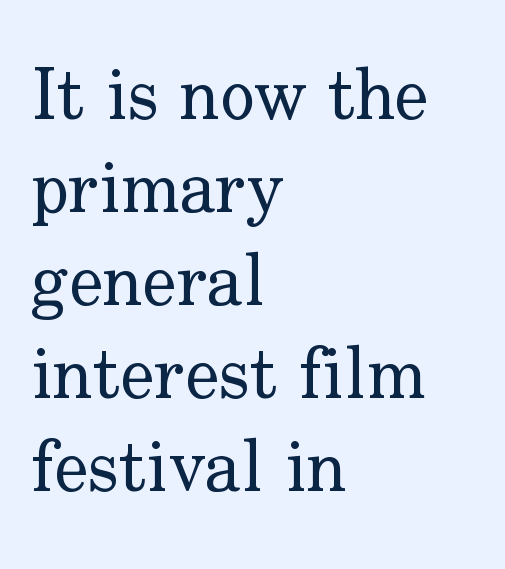
The image shows 72 px regular-weight serif type, upright; set left-aligned, normal line spacing (1.29x), normal letter spacing, not underlined; low stroke contrast and a small x-height.
